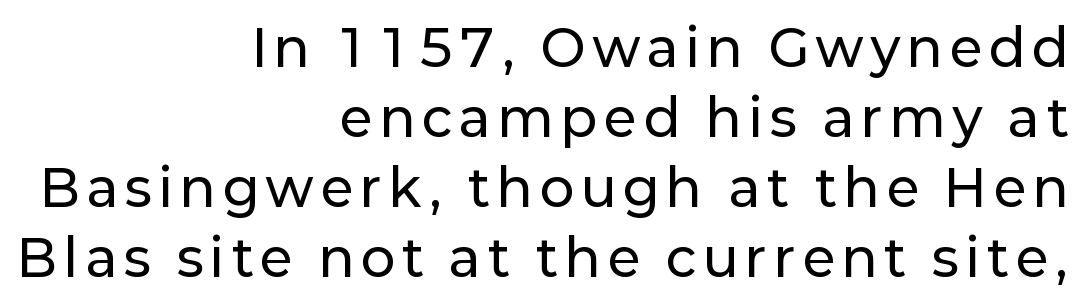
This rendering employs a face without finishing strokes, i.e., a sans-serif. This sample has the flowing, uneven cadence of proportional lettering. This is roman type, the default non-slanted kind. The lines are quadded right. The vertical gap from one line to the next is medium.
